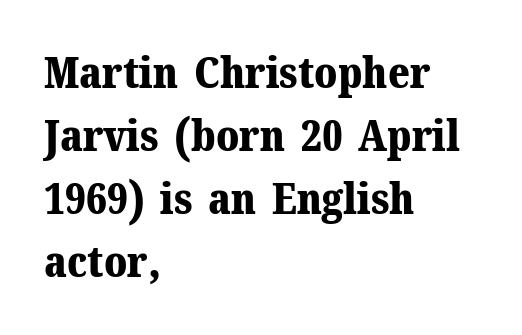
The image shows 44 px bold serif type, upright; set left-aligned, normal line spacing (1.43x), normal letter spacing, not underlined; medium stroke contrast and a medium x-height.
